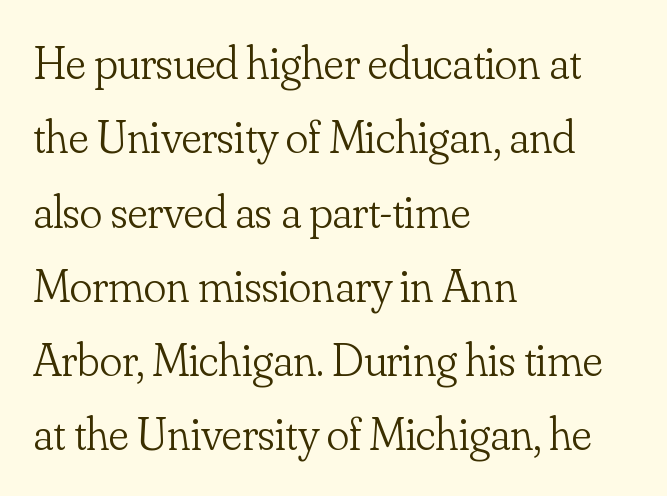
The image shows 47 px light serif type, upright; set left-aligned, normal line spacing (1.58x), normal letter spacing, not underlined; low stroke contrast and a small x-height.
